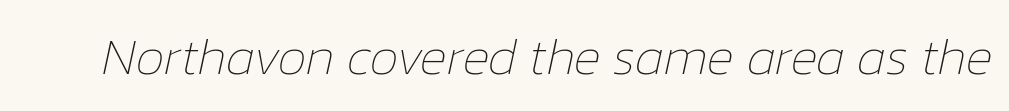
{"italic": "yes", "lean": "right", "slant_degrees": 12, "bold": "no", "weight": "thin", "width": "normal", "stroke_contrast": "low", "x_height": "medium", "monospaced": "no", "underline": "no", "letter_spacing": "normal", "letter_spacing_em": 0.0, "glyph_px": 52}
